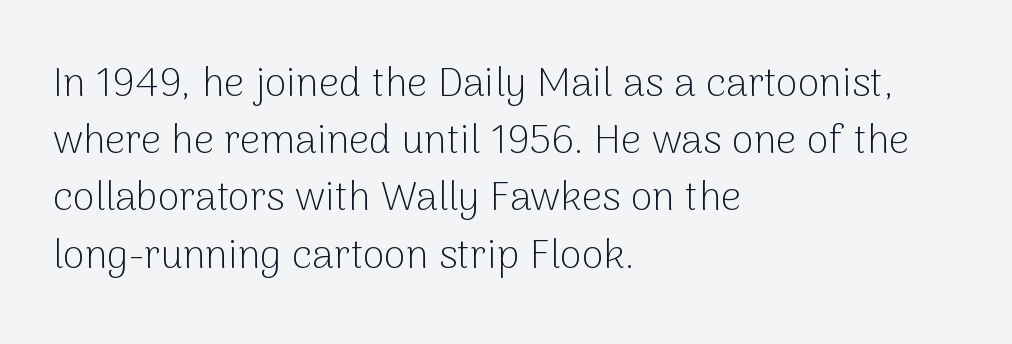
{"serif": "no", "italic": "no", "bold": "no", "weight": "light", "width": "normal", "stroke_contrast": "low", "x_height": "medium", "monospaced": "no", "underline": "no", "align": "left", "line_spacing": "normal", "line_spacing_ratio": 1.43, "letter_spacing": "normal", "letter_spacing_em": 0.0, "glyph_px": 40}
